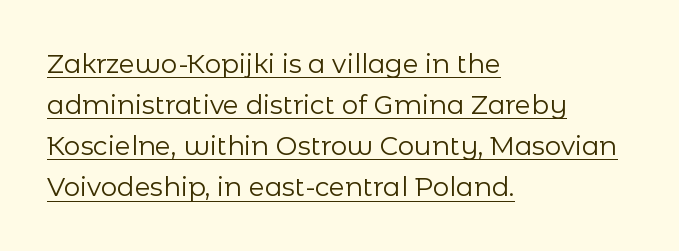
The image shows 26 px text type, upright; set left-aligned, normal line spacing (1.58x), normal letter spacing, underlined.
